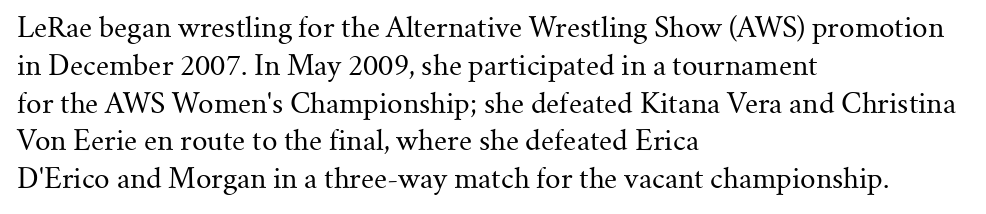
Short note: letters normally spaced. These lines are set flush left with a ragged right edge. The passage shown is not bold in any degree. Rows of type keep a routine distance in the vertical direction. This is the regular roman posture of the typeface.
